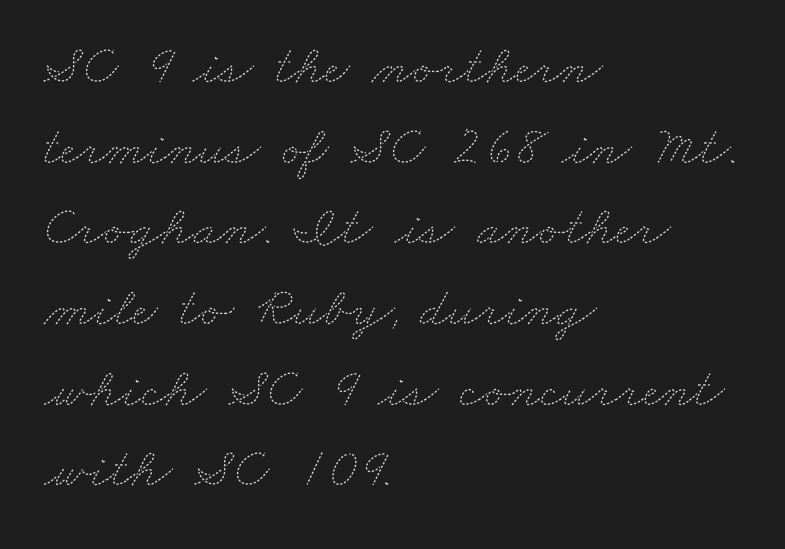
The image shows 56 px thin, wide type; set left-aligned, normal line spacing (1.44x), normal letter spacing, not underlined; medium stroke contrast and a small x-height.
